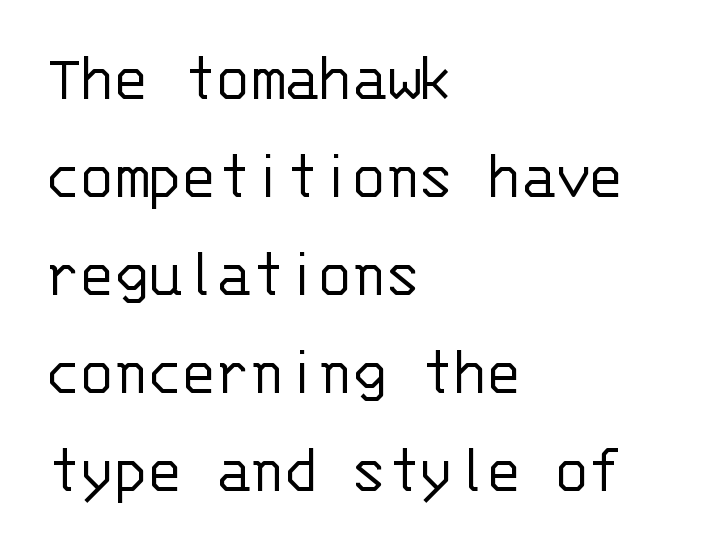
Q: Is the text bold? A: No.
Q: Is the text italic (slanted)? A: No, it is upright.
Q: Is the typeface a serif or a sans-serif typeface? A: Sans-serif.
Q: Is the text underlined? A: No.
Q: How is the paragraph aligned? A: Left-aligned.
Q: Is the spacing between letters normal or unusually wide? A: Normal.
Q: Is the spacing between lines tight, normal or loose? A: Normal.
Q: Width (condensed, normal, or wide)? A: Normal.
Q: Stroke contrast? A: Low.
Q: x-height? A: Large.
Q: Monospaced? A: Yes.
